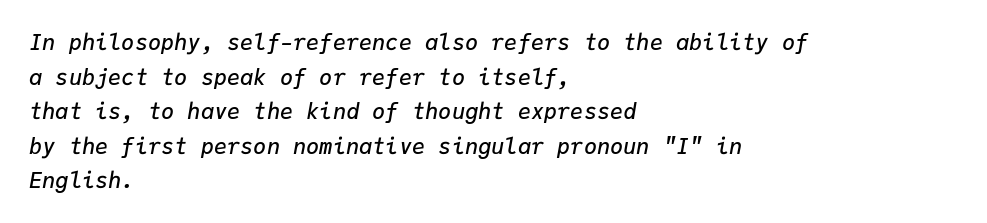
Q: Is the text bold? A: Semi-bold.
Q: Is the text italic (slanted)? A: Yes, it leans right by about 9 degrees.
Q: Is the text underlined? A: No.
Q: How is the paragraph aligned? A: Left-aligned.
Q: Is the spacing between letters normal or unusually wide? A: Normal.
Q: Is the spacing between lines tight, normal or loose? A: Normal.
